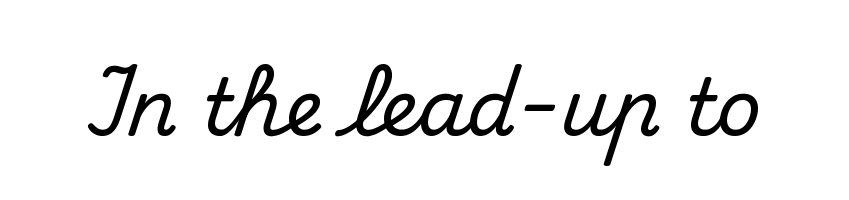
Q: Is the text italic (slanted)? A: Yes.
Q: Is the typeface a serif or a sans-serif typeface? A: Serif.
Q: Is the text underlined? A: No.
Q: Is the spacing between letters normal or unusually wide? A: Normal.
Q: Width (condensed, normal, or wide)? A: Normal.
Q: Stroke contrast? A: Medium.
Q: x-height? A: Small.
Q: Monospaced? A: No.
